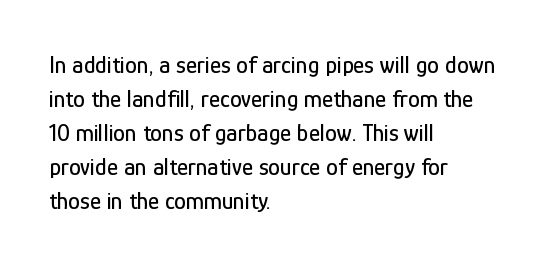
{"italic": "no", "underline": "no", "align": "left", "line_spacing": "normal", "line_spacing_ratio": 1.42, "letter_spacing": "normal", "letter_spacing_em": 0.0, "glyph_px": 24}
